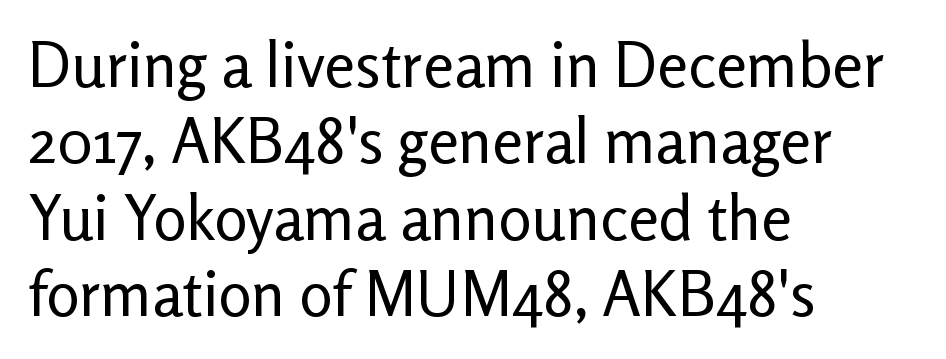
Q: Is the text bold? A: No.
Q: Is the text italic (slanted)? A: No, it is upright.
Q: Is the typeface a serif or a sans-serif typeface? A: Sans-serif.
Q: Is the text underlined? A: No.
Q: How is the paragraph aligned? A: Left-aligned.
Q: Is the spacing between letters normal or unusually wide? A: Normal.
Q: Width (condensed, normal, or wide)? A: Normal.
Q: Stroke contrast? A: Low.
Q: x-height? A: Medium.
Q: Monospaced? A: No.
